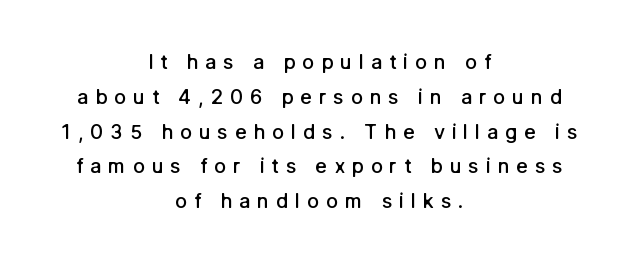
Summary of weight: moderately heavy, a semibold. Horizontally, the lines are justified to the midpoint only. Look at the tracking — it's clearly loosened, letters drifting apart. Tall strokes in this sample are plumb rather than angled. Has an underline been added? It has not.
